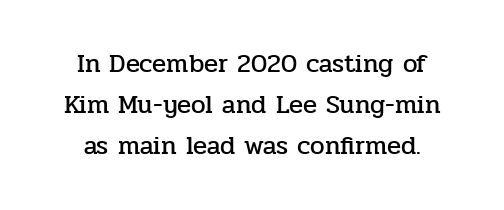
Q: Is the text italic (slanted)? A: No, it is upright.
Q: Is the text underlined? A: No.
Q: How is the paragraph aligned? A: Centered.
Q: Is the spacing between letters normal or unusually wide? A: Normal.
Q: Is the spacing between lines tight, normal or loose? A: Normal.
